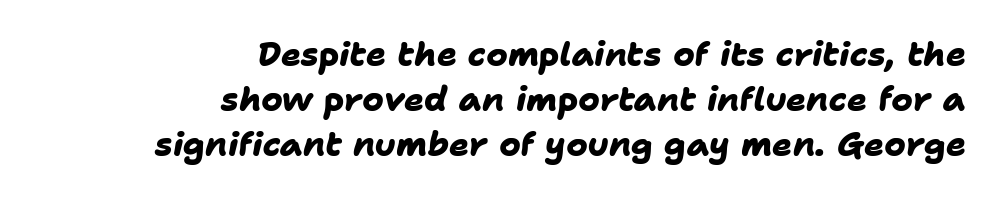
The image shows 33 px heavy sans-serif type; set right-aligned, normal line spacing (1.37x), normal letter spacing, not underlined; low stroke contrast and a medium x-height.
